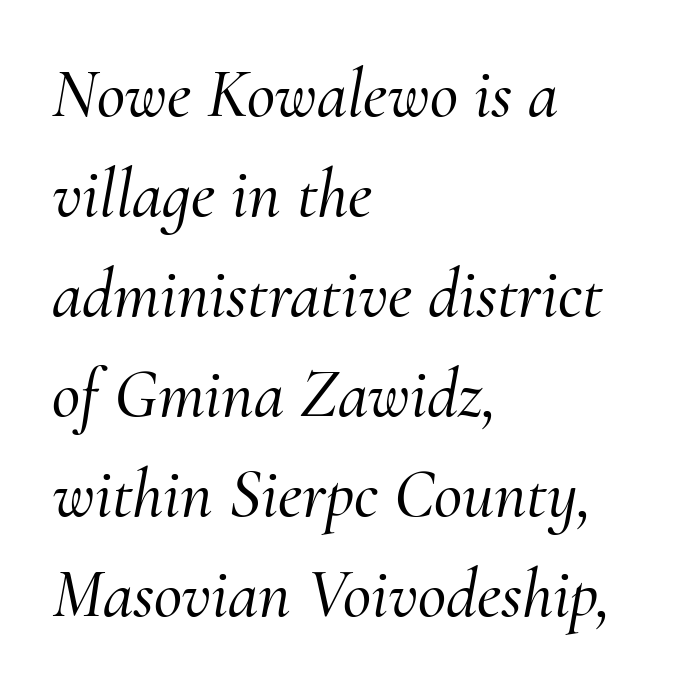
One-word summary of the alignment: left. Character widths vary here, with narrow letters taking less room than wide ones. The rendering uses a moderate line-height, typical for paragraphs. The zone under the glyphs is completely vacant. What stands out about the letter spacing? Nothing — it is the standard amount.
